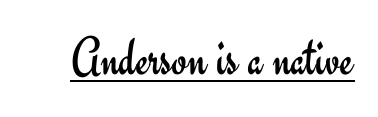
Q: Is the text bold? A: No.
Q: Is the text italic (slanted)? A: Yes.
Q: Is the typeface a serif or a sans-serif typeface? A: Sans-serif.
Q: Is the text underlined? A: Yes.
Q: Is the spacing between letters normal or unusually wide? A: Normal.
Q: Width (condensed, normal, or wide)? A: Normal.
Q: Stroke contrast? A: Low.
Q: x-height? A: Small.
Q: Monospaced? A: No.
